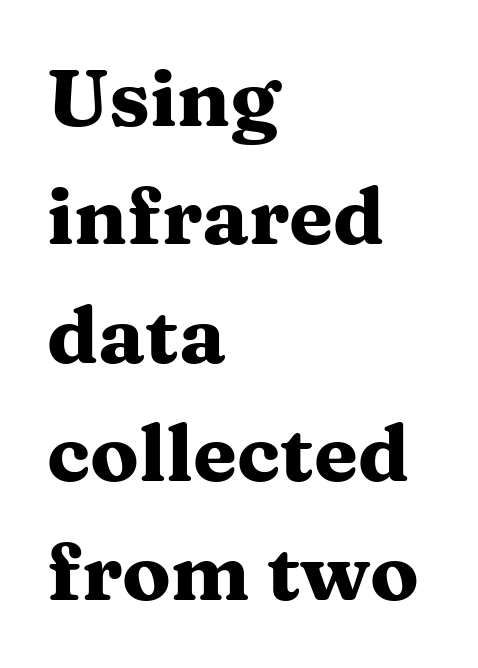
On the weight axis this lands at bold, roughly 700. Lines of text with bare space underneath. The face used here is seriffed, in the tradition of book romans. Notice how the stems are strictly vertical — no italics here. The lines are quadded left.
